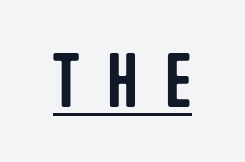
The image shows 68 px condensed sans-serif type, upright; set unusually wide letter spacing (+0.4 em), underlined; low stroke contrast and a large x-height.
